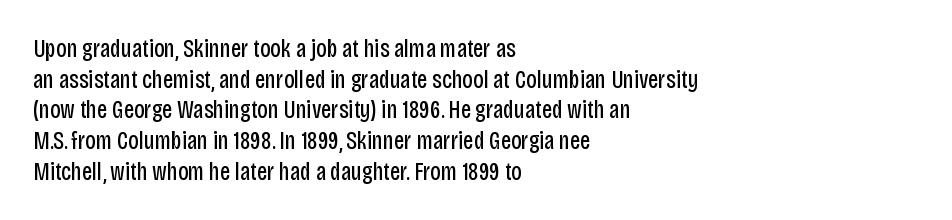
Q: Is the text bold? A: No.
Q: Is the text italic (slanted)? A: No, it is upright.
Q: Is the text underlined? A: No.
Q: How is the paragraph aligned? A: Left-aligned.
Q: Is the spacing between letters normal or unusually wide? A: Normal.
